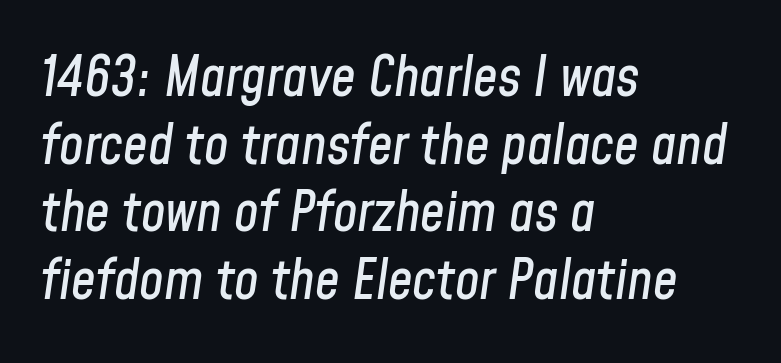
The passage shown has conventional tracking throughout. Proportional: the letters do not fall into vertical columns. Glance below the letters and you will spot only blank space. Notice how the passage keeps a crisp vertical edge on the left only.
